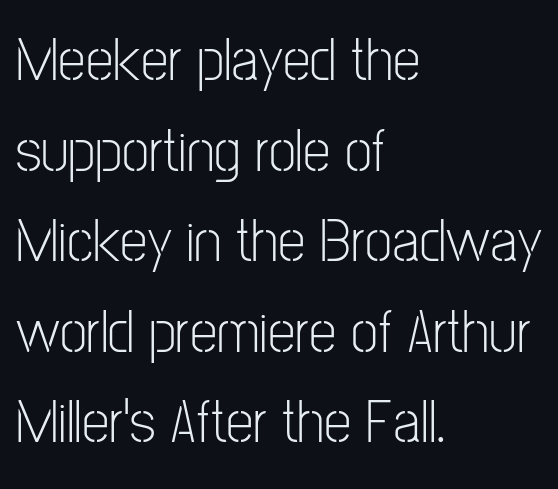
The letters stand upright; this is a roman face. Is this a fixed-width face? No — the glyphs have proportional, varying widths. A typesetter would call this leading conventional body-copy spacing. A quiet, ordinary-to-light weight characterises the typeface.
